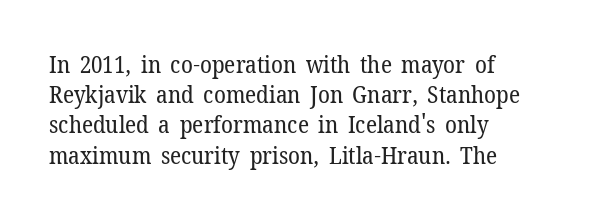
The image shows 24 px text type, upright; set left-aligned, normal line spacing (1.26x), normal letter spacing, not underlined.
